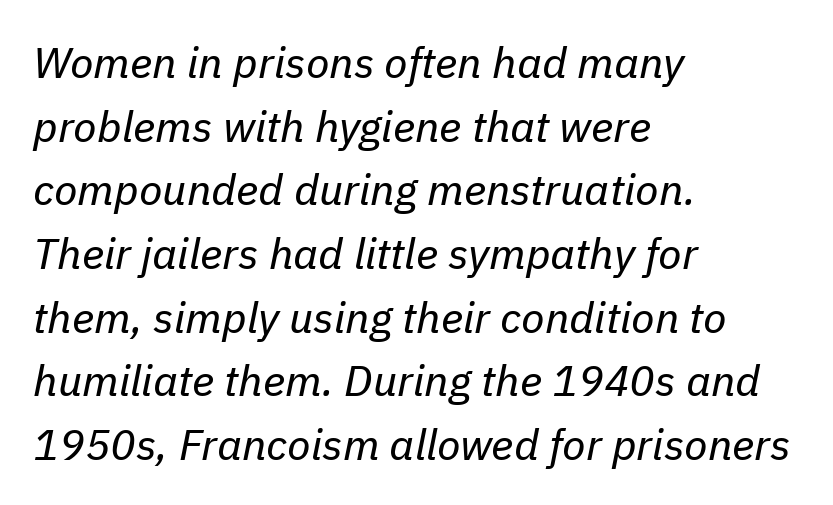
{"italic": "yes", "lean": "right", "slant_degrees": 11, "bold": "no", "weight": "regular", "width": "normal", "stroke_contrast": "low", "x_height": "medium", "monospaced": "no", "underline": "no", "align": "left", "line_spacing": "normal", "line_spacing_ratio": 1.48, "letter_spacing": "normal", "letter_spacing_em": 0.0, "glyph_px": 43}
